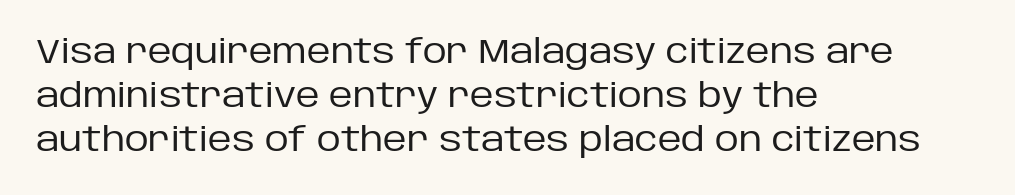
{"serif": "no", "italic": "no", "bold": "no", "weight": "regular", "width": "normal", "stroke_contrast": "low", "x_height": "large", "monospaced": "no", "underline": "no", "align": "left", "line_spacing": "normal", "line_spacing_ratio": 1.33, "letter_spacing": "normal", "letter_spacing_em": 0.0, "glyph_px": 33}
